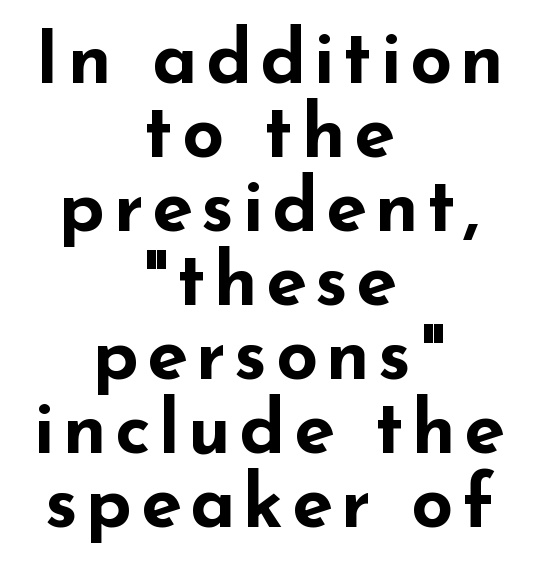
The image shows 74 px bold, wide sans-serif type, upright; set centered, tight line spacing (1.0x), not underlined; low stroke contrast and a small x-height.
